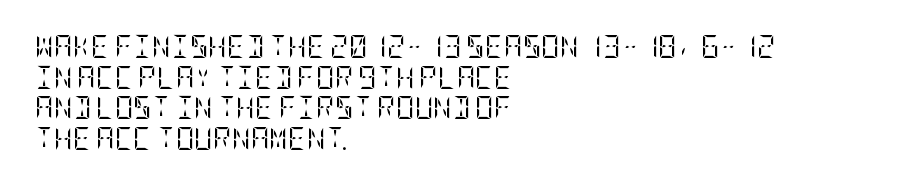
The image shows 23 px text type, upright; set left-aligned, normal line spacing (1.33x), normal letter spacing, not underlined.
